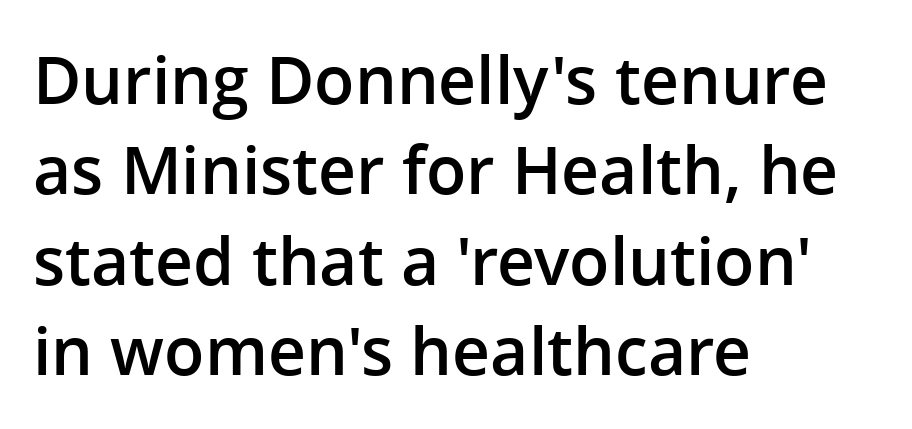
Q: Is the text bold? A: Semi-bold.
Q: Is the text italic (slanted)? A: No, it is upright.
Q: Is the typeface a serif or a sans-serif typeface? A: Sans-serif.
Q: Is the text underlined? A: No.
Q: How is the paragraph aligned? A: Left-aligned.
Q: Is the spacing between letters normal or unusually wide? A: Normal.
Q: Is the spacing between lines tight, normal or loose? A: Normal.
Q: Width (condensed, normal, or wide)? A: Normal.
Q: Stroke contrast? A: Low.
Q: x-height? A: Medium.
Q: Monospaced? A: No.
